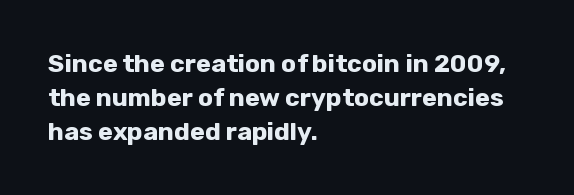
Q: Is the text bold? A: Yes.
Q: Is the text italic (slanted)? A: No, it is upright.
Q: Is the text underlined? A: No.
Q: How is the paragraph aligned? A: Left-aligned.
Q: Is the spacing between letters normal or unusually wide? A: Normal.
Q: Is the spacing between lines tight, normal or loose? A: Normal.
